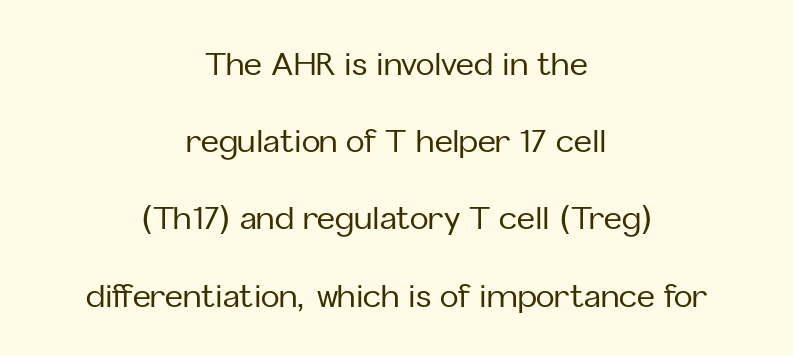
Q: Is the text italic (slanted)? A: No, it is upright.
Q: Is the typeface a serif or a sans-serif typeface? A: Sans-serif.
Q: Is the text underlined? A: No.
Q: How is the paragraph aligned? A: Centered.
Q: Is the spacing between letters normal or unusually wide? A: Normal.
Q: Is the spacing between lines tight, normal or loose? A: Loose.
Q: Width (condensed, normal, or wide)? A: Normal.
Q: Stroke contrast? A: Low.
Q: x-height? A: Medium.
Q: Monospaced? A: No.
